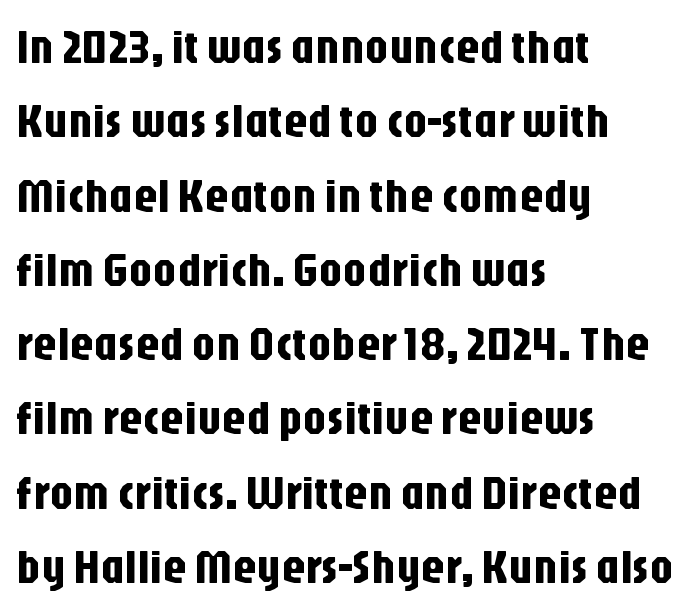
Tall strokes in this sample are plumb rather than angled. A clean baseline with only descenders dipping below it. Summary of vertical rhythm: regular, with standard interline spacing. Are there feet on the stems? There aren't — it's a sans.
